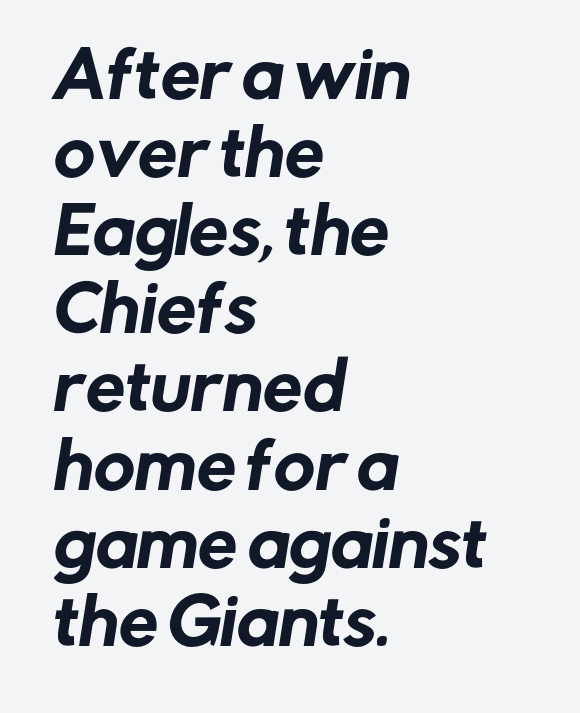
The image shows 63 px sans-serif type; set left-aligned, line spacing 1.24x, normal letter spacing, not underlined; low stroke contrast and a medium x-height.
